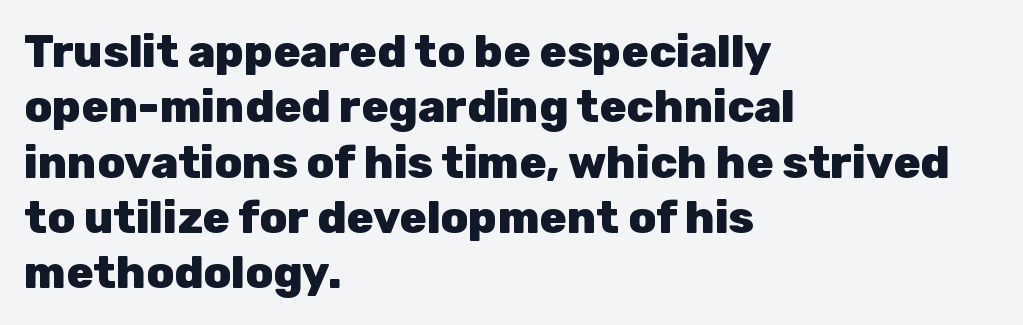
{"serif": "no", "italic": "no", "bold": "yes", "weight": "heavy", "width": "normal", "stroke_contrast": "low", "x_height": "medium", "monospaced": "no", "underline": "no", "align": "left", "line_spacing_ratio": 1.23, "letter_spacing": "normal", "letter_spacing_em": 0.0, "glyph_px": 45}
